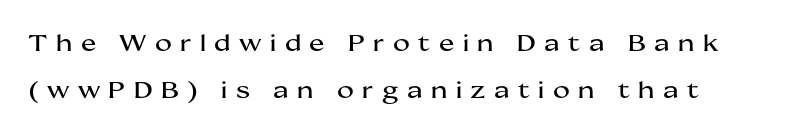
A typesetter would mark this as roman, not italic. Letter spacing: wide. The glyphs are unaccompanied by any horizontal stroke below them. The rendering uses a large line-height, opening up the rows.
